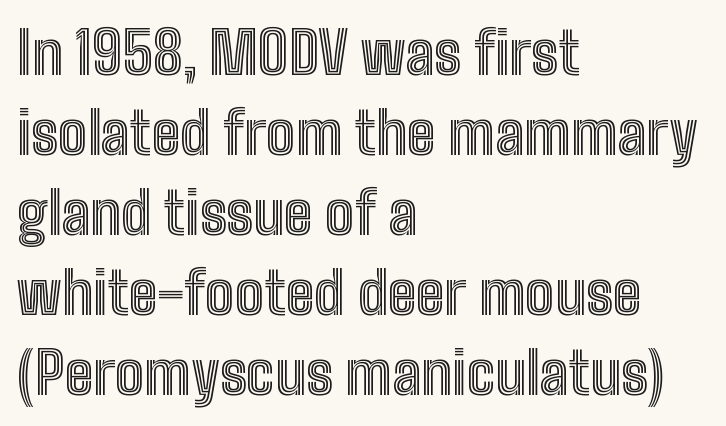
The image shows 58 px condensed type, upright; set left-aligned, normal line spacing (1.38x), normal letter spacing, not underlined; a medium x-height.
